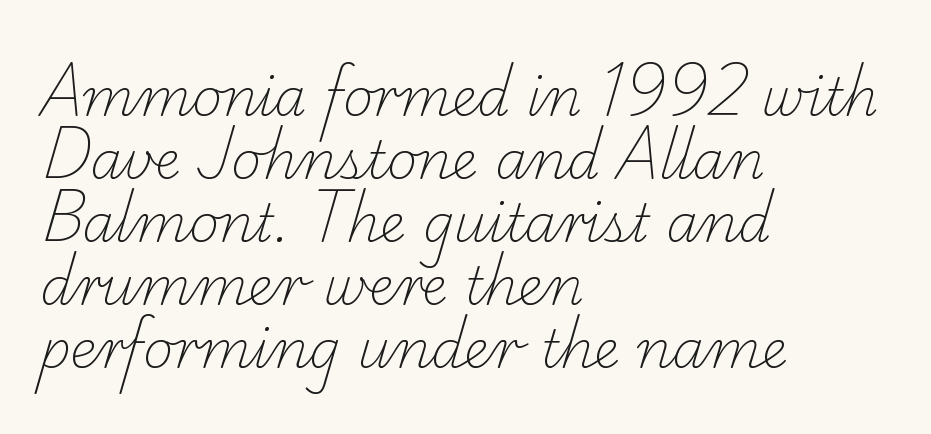
Q: Is the text bold? A: No.
Q: Is the typeface a serif or a sans-serif typeface? A: Serif.
Q: Is the text underlined? A: No.
Q: How is the paragraph aligned? A: Left-aligned.
Q: Is the spacing between letters normal or unusually wide? A: Normal.
Q: Width (condensed, normal, or wide)? A: Normal.
Q: Stroke contrast? A: Low.
Q: x-height? A: Small.
Q: Monospaced? A: No.
